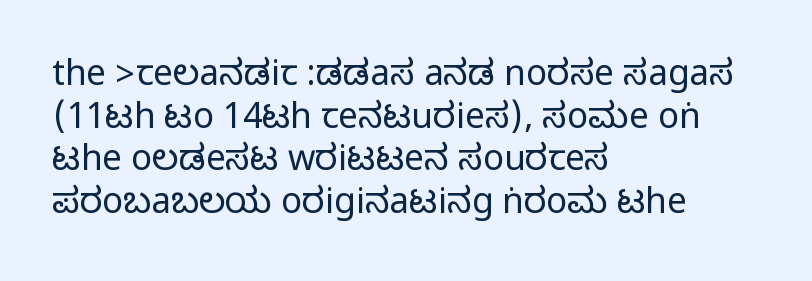
The image shows 35 px condensed sans-serif type, upright; set left-aligned, line spacing 1.22x, normal letter spacing, not underlined; medium stroke contrast.
